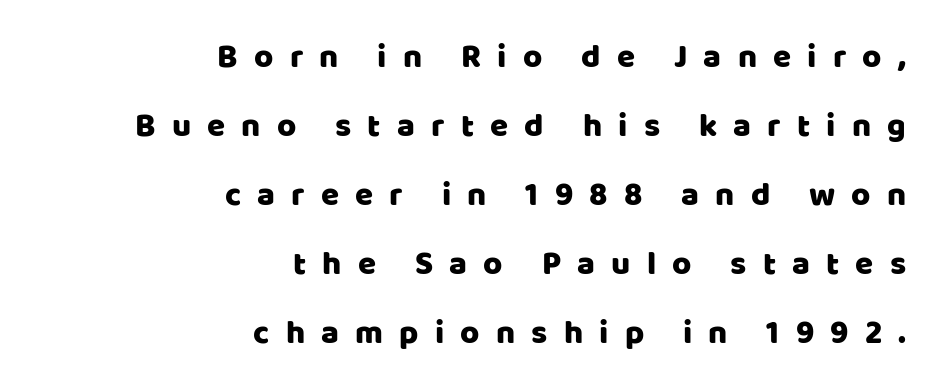
The image shows 33 px sans-serif type, upright; set right-aligned, loose line spacing (2.09x), unusually wide letter spacing (+0.49 em), not underlined; low stroke contrast and a large x-height.
